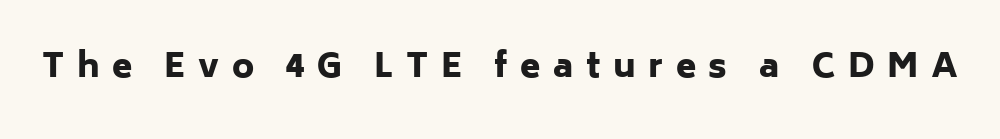
Examine the stroke ends and you'll find no serifs. Honestly, the letter spacing is so wide it's the main thing you notice. Think of a printed novel: that variable character pitch is what you see here. Posture: straight, roman, zero tilt. As a designer I'd log this as weight 700, bold.
